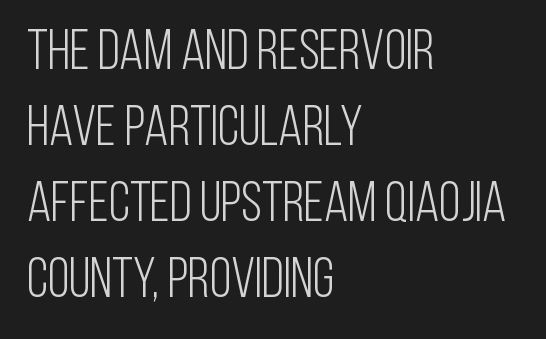
On a weight scale, this lands at 450 or below. Grotesque or geometric, the face here clearly has no serifs. This rendering leaves character spacing at its baseline value. No word sits above an underline.
